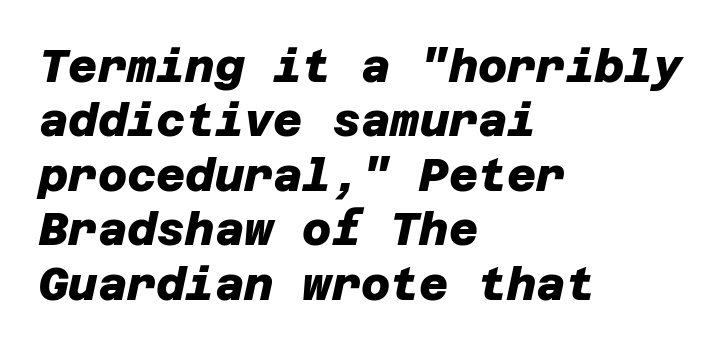
The image shows 45 px heavy sans-serif type; set left-aligned, line spacing 1.21x, normal letter spacing, not underlined; low stroke contrast and a large x-height.
